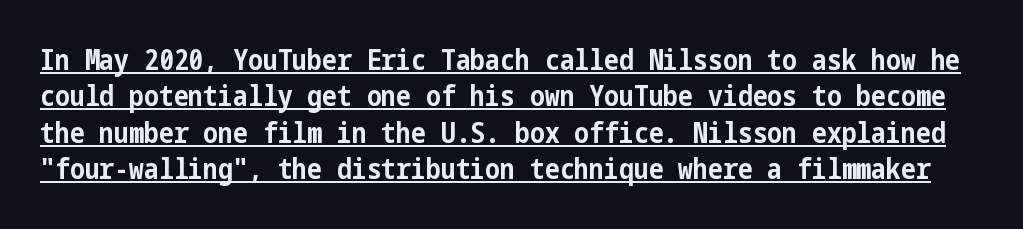
The image shows 28 px bold, condensed sans-serif type, upright; set normal line spacing (1.3x), normal letter spacing, underlined; low stroke contrast and a medium x-height.
